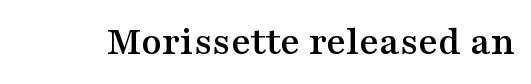
Is this a fixed-width face? No — the glyphs have proportional, varying widths. Short note: letters normally spaced. The typeface chosen for these lines features serifs. The foot of each line stays bare and open. These lines were composed using upright roman letters.
